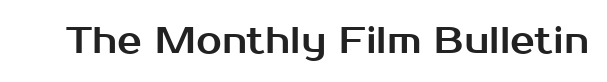
Q: Is the text italic (slanted)? A: No, it is upright.
Q: Is the typeface a serif or a sans-serif typeface? A: Sans-serif.
Q: Is the text underlined? A: No.
Q: Is the spacing between letters normal or unusually wide? A: Normal.
Q: Width (condensed, normal, or wide)? A: Normal.
Q: Stroke contrast? A: Medium.
Q: x-height? A: Medium.
Q: Monospaced? A: No.
